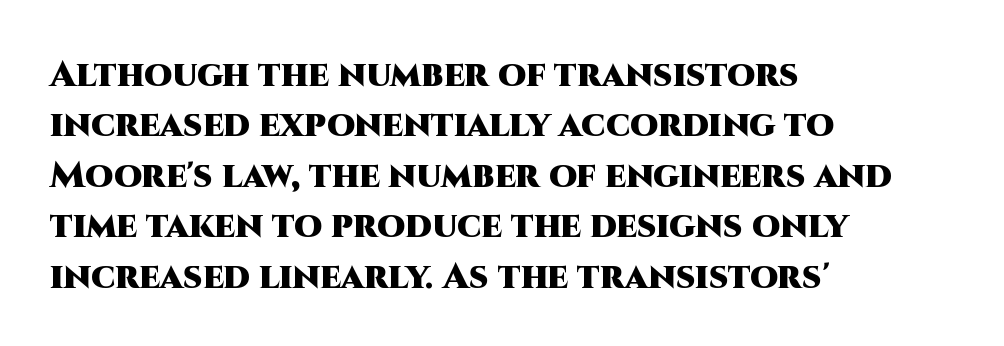
Q: Is the text bold? A: Yes.
Q: Is the text italic (slanted)? A: No, it is upright.
Q: Is the typeface a serif or a sans-serif typeface? A: Sans-serif.
Q: Is the text underlined? A: No.
Q: How is the paragraph aligned? A: Left-aligned.
Q: Is the spacing between letters normal or unusually wide? A: Normal.
Q: Is the spacing between lines tight, normal or loose? A: Normal.
Q: Width (condensed, normal, or wide)? A: Normal.
Q: Stroke contrast? A: High.
Q: x-height? A: Large.
Q: Monospaced? A: No.
